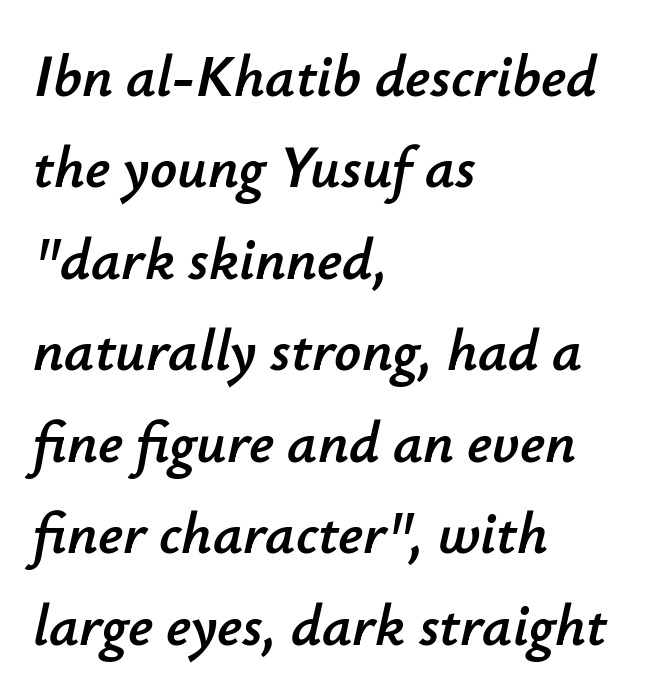
The image shows 59 px text type, italic (leaning right); set left-aligned, normal line spacing (1.55x), normal letter spacing, not underlined; low stroke contrast and a small x-height.
